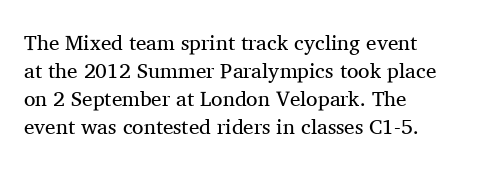
The image shows 21 px text type, upright; set left-aligned, normal line spacing (1.34x), normal letter spacing, not underlined.
